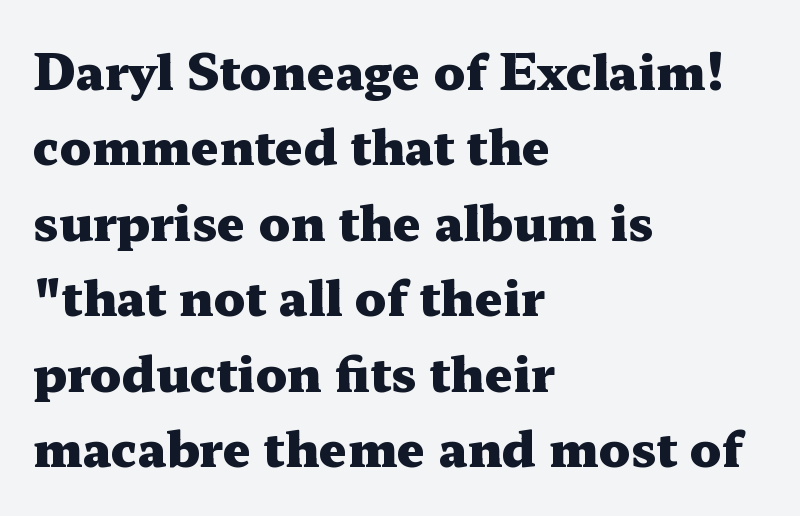
The image shows 49 px heavy, wide serif type, upright; set left-aligned, normal line spacing (1.54x), normal letter spacing, not underlined; medium stroke contrast and a medium x-height.
